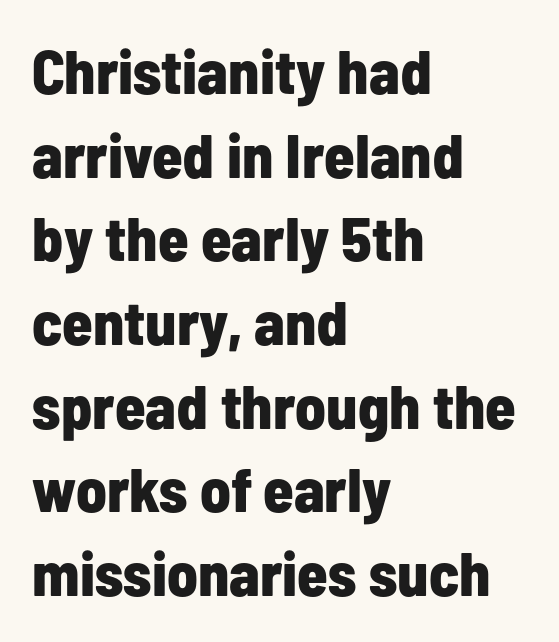
The image shows 62 px bold, condensed sans-serif type, upright; set left-aligned, normal line spacing (1.35x), normal letter spacing, not underlined; low stroke contrast and a medium x-height.
